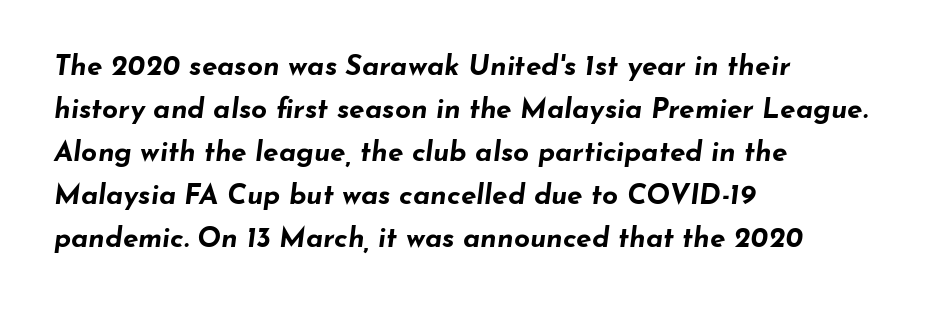
The image shows 28 px bold, wide type, italic (leaning right); set left-aligned, normal line spacing (1.54x), normal letter spacing, not underlined; low stroke contrast and a small x-height.
